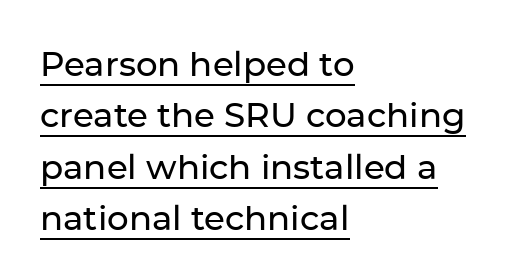
{"serif": "no", "italic": "no", "width": "normal", "stroke_contrast": "low", "x_height": "medium", "monospaced": "no", "underline": "yes", "align": "left", "line_spacing": "normal", "line_spacing_ratio": 1.51, "letter_spacing": "normal", "letter_spacing_em": 0.0, "glyph_px": 34}
